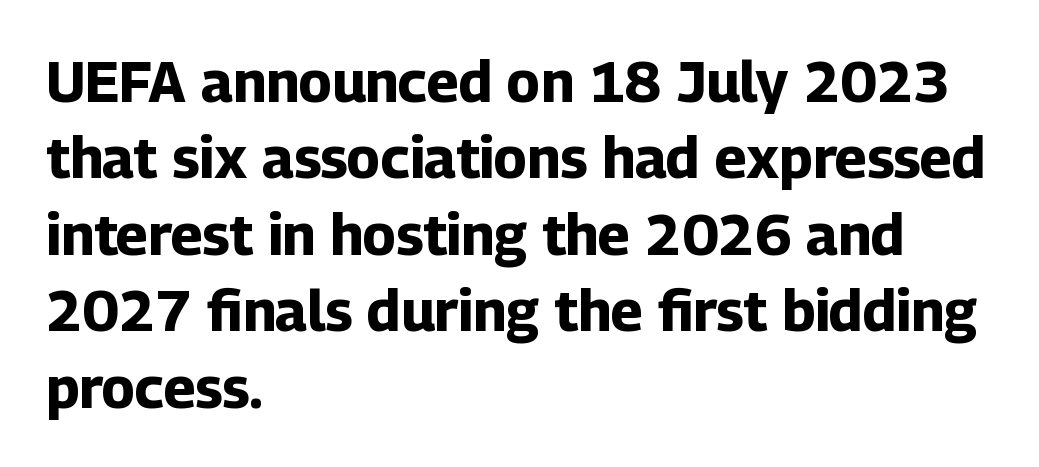
Q: Is the text bold? A: Yes.
Q: Is the text italic (slanted)? A: No, it is upright.
Q: Is the typeface a serif or a sans-serif typeface? A: Sans-serif.
Q: Is the text underlined? A: No.
Q: How is the paragraph aligned? A: Left-aligned.
Q: Is the spacing between letters normal or unusually wide? A: Normal.
Q: Is the spacing between lines tight, normal or loose? A: Normal.
Q: Width (condensed, normal, or wide)? A: Normal.
Q: Stroke contrast? A: Low.
Q: x-height? A: Medium.
Q: Monospaced? A: No.
